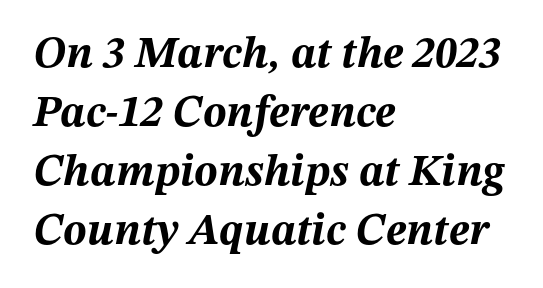
How heavy is the stroke? Heavy — this is a bold. In CSS terms this would be text-align: left. No word sits above an underline. This sample uses plain, unmodified letter spacing. Regular leading. Think of a printed novel: that variable character pitch is what you see here.
